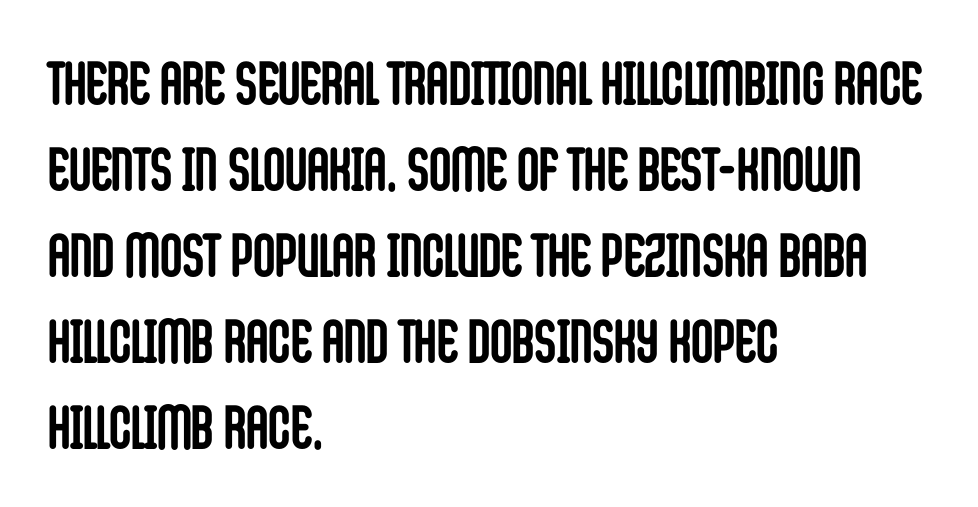
Is this a fixed-width face? No — the glyphs have proportional, varying widths. A full-strength bold gives these letters their thick strokes. One-word summary of the alignment: left. A bare baseline throughout the passage. Here the glyphs are tracked normally, forming tight word shapes.
